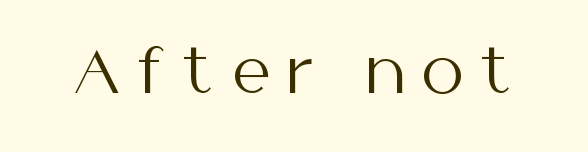
The image shows 60 px regular-weight sans-serif type, upright; set unusually wide letter spacing (+0.28 em), not underlined; medium stroke contrast and a medium x-height.
